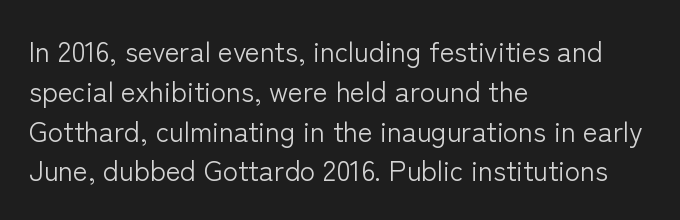
Q: Is the text bold? A: No.
Q: Is the text italic (slanted)? A: No, it is upright.
Q: Is the typeface a serif or a sans-serif typeface? A: Sans-serif.
Q: Is the text underlined? A: No.
Q: How is the paragraph aligned? A: Left-aligned.
Q: Is the spacing between letters normal or unusually wide? A: Normal.
Q: Is the spacing between lines tight, normal or loose? A: Normal.
Q: Width (condensed, normal, or wide)? A: Normal.
Q: Stroke contrast? A: Low.
Q: x-height? A: Medium.
Q: Monospaced? A: No.
